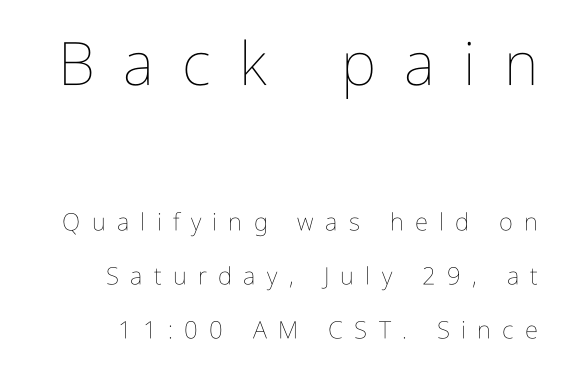
{"italic": "no", "bold": "no", "weight": "thin", "width": "condensed", "stroke_contrast": "low", "x_height": "medium", "monospaced": "no", "underline": "no", "align": "right", "line_spacing": "loose", "line_spacing_ratio": 2.24, "letter_spacing": "wide", "letter_spacing_em": 0.47, "larger_block": "first", "size_ratio": 2.5, "glyph_px": 60}
